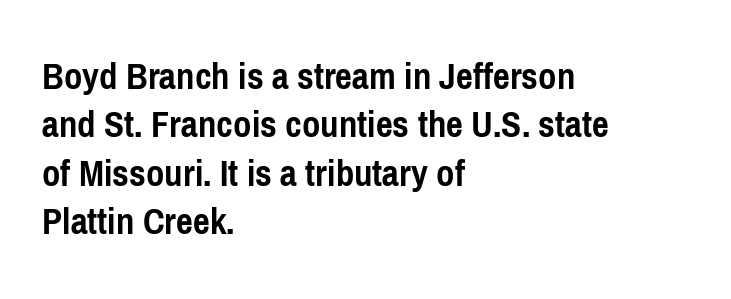
{"serif": "no", "italic": "no", "bold": "yes", "weight": "semibold", "width": "condensed", "stroke_contrast": "low", "x_height": "medium", "monospaced": "no", "underline": "no", "align": "left", "line_spacing_ratio": 1.21, "letter_spacing": "normal", "letter_spacing_em": 0.0, "glyph_px": 40}
